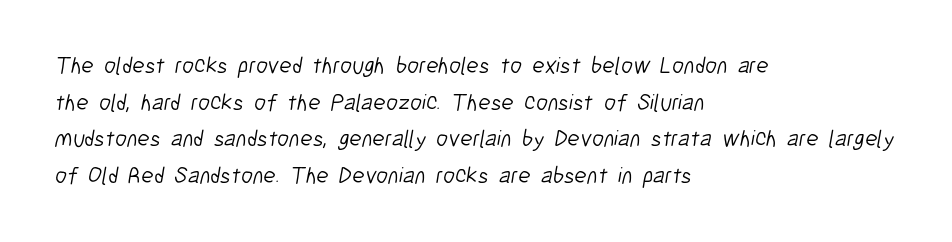
The image shows 23 px text type; set left-aligned, normal line spacing (1.59x), normal letter spacing, not underlined.
